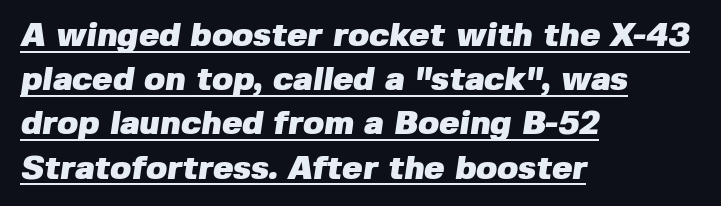
Q: Is the text bold? A: Yes.
Q: Is the typeface a serif or a sans-serif typeface? A: Sans-serif.
Q: Is the text underlined? A: Yes.
Q: How is the paragraph aligned? A: Left-aligned.
Q: Is the spacing between letters normal or unusually wide? A: Normal.
Q: Is the spacing between lines tight, normal or loose? A: Normal.
Q: Width (condensed, normal, or wide)? A: Normal.
Q: Stroke contrast? A: Low.
Q: x-height? A: Medium.
Q: Monospaced? A: No.
